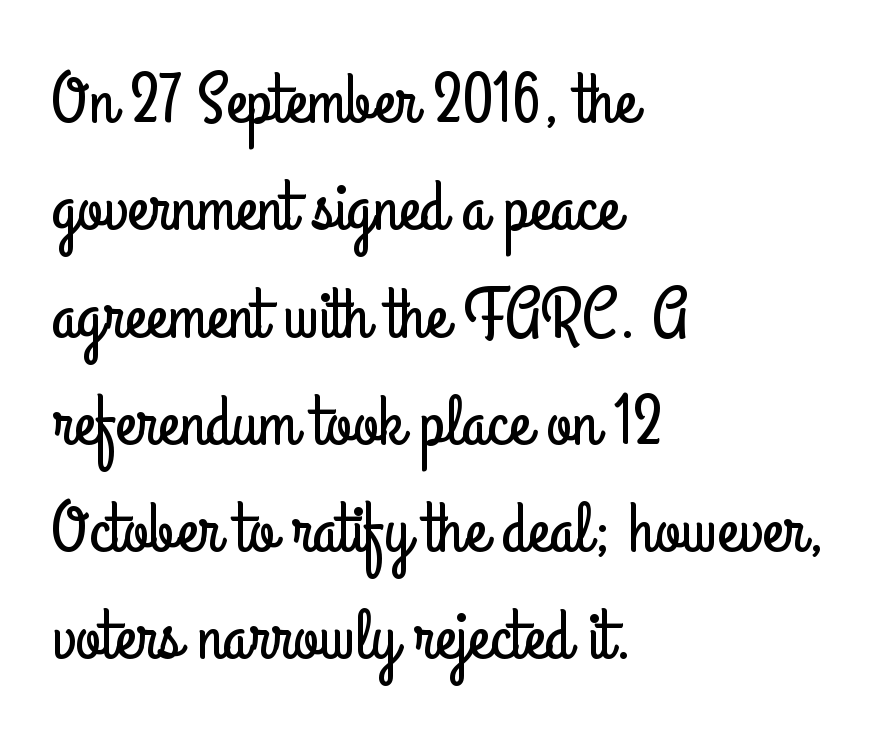
Q: Is the typeface a serif or a sans-serif typeface? A: Sans-serif.
Q: Is the text underlined? A: No.
Q: How is the paragraph aligned? A: Left-aligned.
Q: Is the spacing between letters normal or unusually wide? A: Normal.
Q: Is the spacing between lines tight, normal or loose? A: Normal.
Q: Width (condensed, normal, or wide)? A: Condensed.
Q: Stroke contrast? A: Low.
Q: x-height? A: Small.
Q: Monospaced? A: No.
